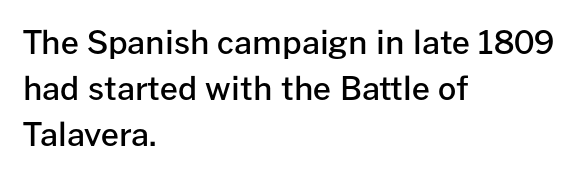
{"serif": "no", "italic": "no", "bold": "semi", "weight": "semibold", "width": "normal", "stroke_contrast": "low", "x_height": "medium", "monospaced": "no", "underline": "no", "align": "left", "line_spacing": "normal", "line_spacing_ratio": 1.43, "letter_spacing": "normal", "letter_spacing_em": 0.0, "glyph_px": 32}
